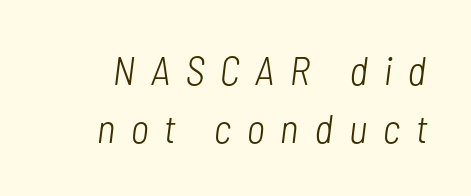
{"italic": "yes", "lean": "right", "slant_degrees": 7, "bold": "no", "weight": "light", "width": "condensed", "stroke_contrast": "low", "x_height": "medium", "monospaced": "no", "underline": "no", "line_spacing": "normal", "line_spacing_ratio": 1.45, "letter_spacing": "wide", "letter_spacing_em": 0.4, "glyph_px": 40}
